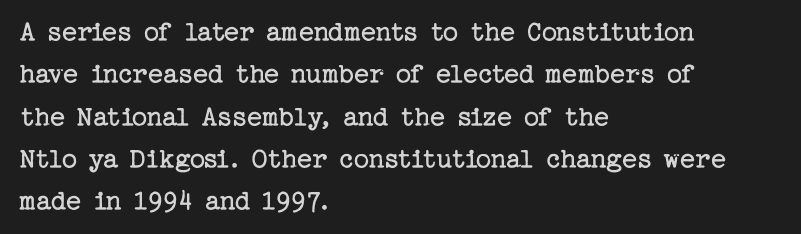
Q: Is the text bold? A: No.
Q: Is the text italic (slanted)? A: No, it is upright.
Q: Is the typeface a serif or a sans-serif typeface? A: Serif.
Q: Is the text underlined? A: No.
Q: How is the paragraph aligned? A: Left-aligned.
Q: Is the spacing between letters normal or unusually wide? A: Normal.
Q: Is the spacing between lines tight, normal or loose? A: Normal.
Q: Width (condensed, normal, or wide)? A: Normal.
Q: Stroke contrast? A: Low.
Q: x-height? A: Medium.
